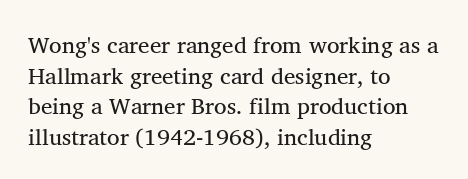
The image shows 23 px text type; set left-aligned, normal line spacing (1.33x), normal letter spacing, not underlined.
